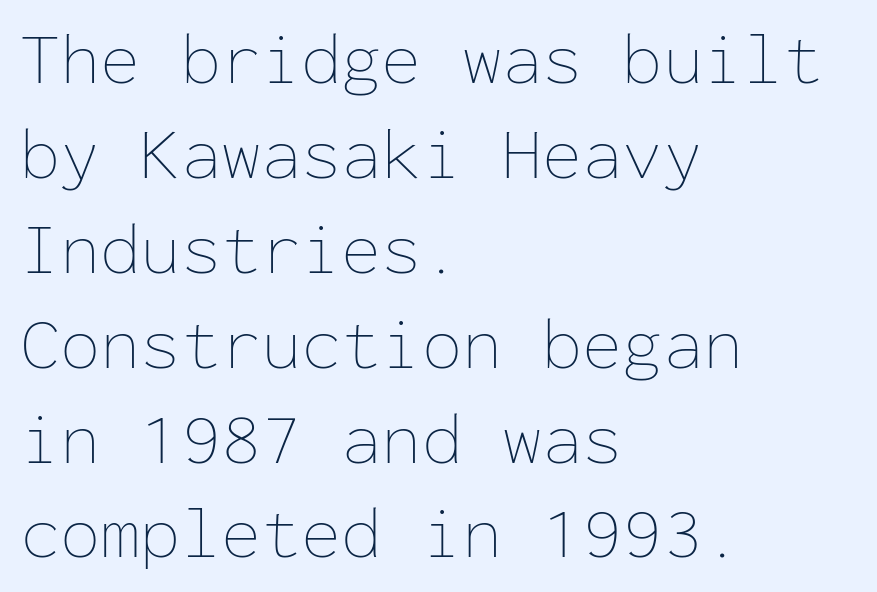
The image shows 73 px thin type, upright, monospaced; set left-aligned, normal line spacing (1.3x), normal letter spacing, not underlined; low stroke contrast and a medium x-height.
